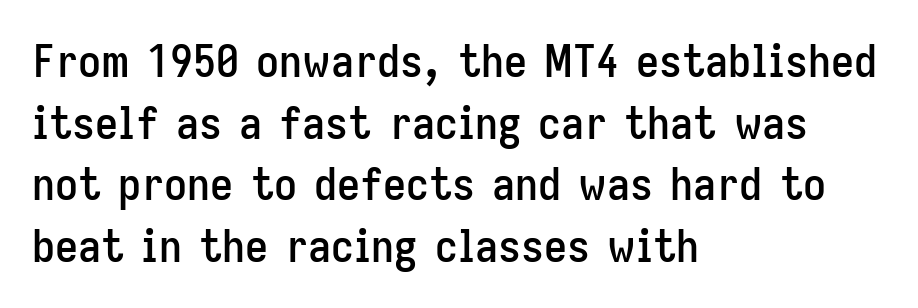
Q: Is the text italic (slanted)? A: No, it is upright.
Q: Is the typeface a serif or a sans-serif typeface? A: Sans-serif.
Q: Is the text underlined? A: No.
Q: How is the paragraph aligned? A: Left-aligned.
Q: Is the spacing between letters normal or unusually wide? A: Normal.
Q: Is the spacing between lines tight, normal or loose? A: Normal.
Q: Width (condensed, normal, or wide)? A: Condensed.
Q: Stroke contrast? A: Low.
Q: x-height? A: Medium.
Q: Monospaced? A: No.
